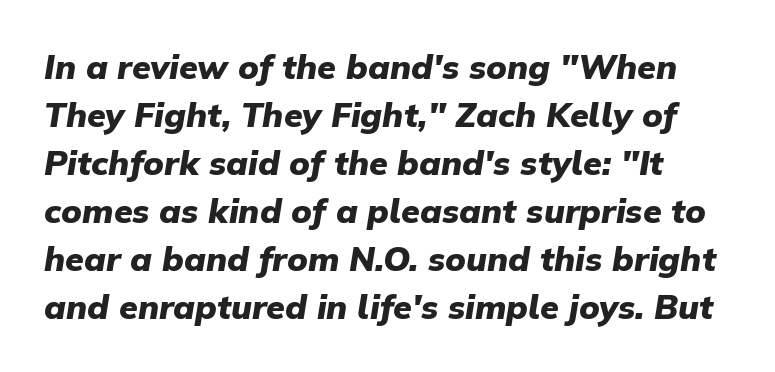
Q: Is the text bold? A: Yes.
Q: Is the text italic (slanted)? A: Yes, it leans right by about 9 degrees.
Q: Is the text underlined? A: No.
Q: Is the spacing between letters normal or unusually wide? A: Normal.
Q: Is the spacing between lines tight, normal or loose? A: Normal.
Q: Width (condensed, normal, or wide)? A: Normal.
Q: Stroke contrast? A: Low.
Q: x-height? A: Medium.
Q: Monospaced? A: No.
